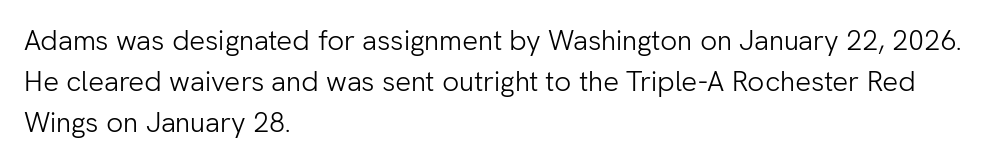
No extra ink here — the face is not bold. Spacing verdict: proportional, widths tailored to each character. The type is set solid horizontally, with unmodified tracking. The passage shown is typeset with a sans-serif family.
